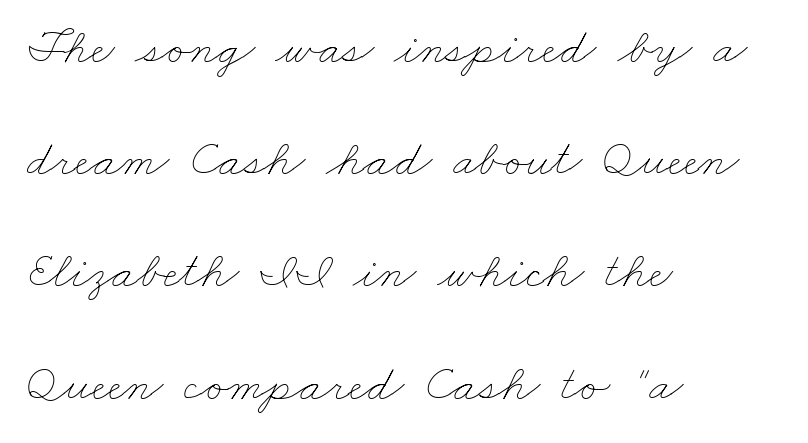
{"bold": "no", "weight": "thin", "width": "wide", "stroke_contrast": "low", "x_height": "small", "monospaced": "no", "underline": "no", "align": "left", "line_spacing": "loose", "line_spacing_ratio": 2.2, "letter_spacing": "normal", "letter_spacing_em": 0.0, "glyph_px": 51}
